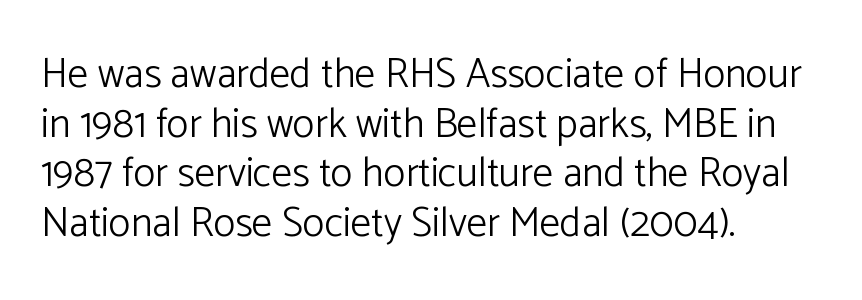
The image shows 41 px light sans-serif type, upright; set left-aligned, line spacing 1.21x, normal letter spacing, not underlined; low stroke contrast and a medium x-height.
